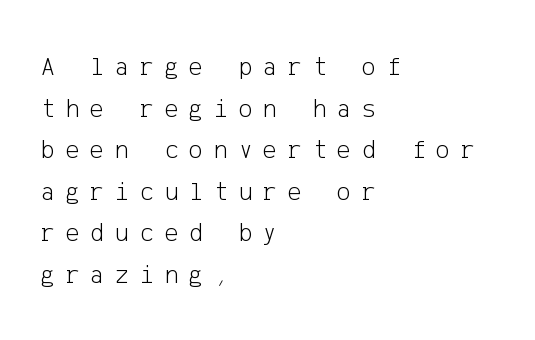
The image shows 26 px text type, upright; set left-aligned, normal line spacing (1.6x), unusually wide letter spacing (+0.42 em), not underlined.
